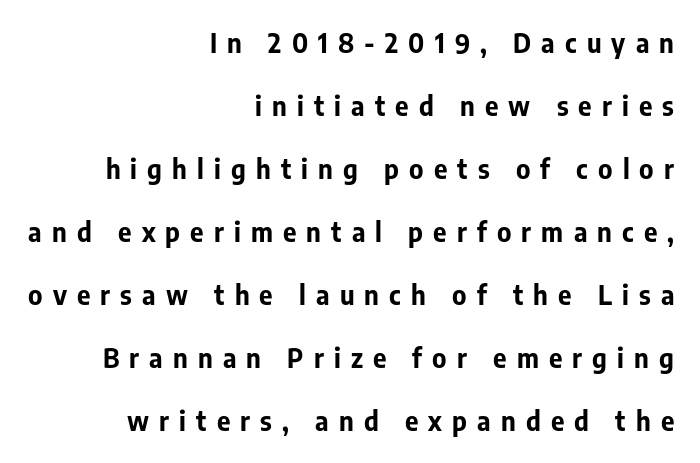
{"italic": "no", "bold": "yes", "underline": "no", "align": "right", "line_spacing": "loose", "line_spacing_ratio": 2.42, "letter_spacing": "wide", "letter_spacing_em": 0.39, "glyph_px": 26}
